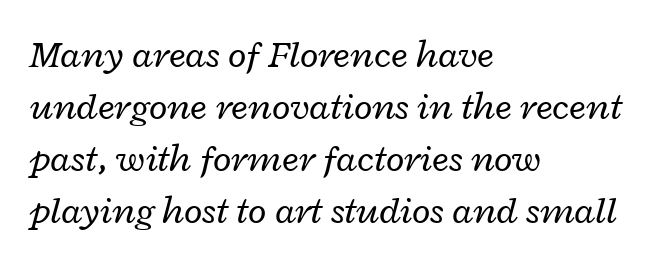
Style check: oblique. The cut favours lightness, reaching ordinary text weight at its darkest. Here the designer chose a conventional face with non-uniform glyph widths. The specimen omits any rule beneath the text block's lines. Students, note that the glyphs here touch the page at normal intervals.
